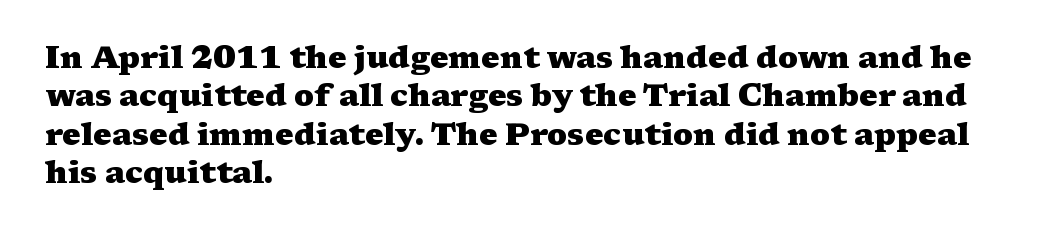
{"serif": "yes", "italic": "no", "bold": "yes", "weight": "heavy", "width": "wide", "stroke_contrast": "medium", "x_height": "medium", "monospaced": "no", "underline": "no", "align": "left", "line_spacing_ratio": 1.24, "letter_spacing": "normal", "letter_spacing_em": 0.0, "glyph_px": 31}
